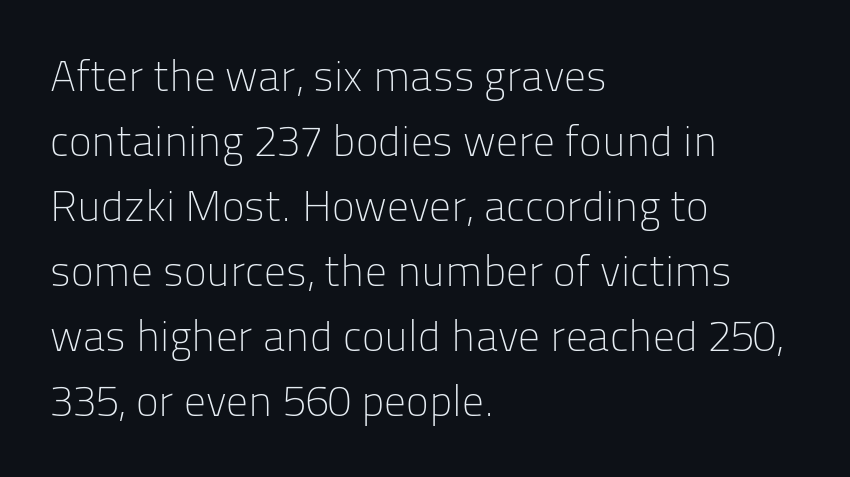
Q: Is the text bold? A: No.
Q: Is the text italic (slanted)? A: No, it is upright.
Q: Is the typeface a serif or a sans-serif typeface? A: Sans-serif.
Q: Is the text underlined? A: No.
Q: How is the paragraph aligned? A: Left-aligned.
Q: Is the spacing between letters normal or unusually wide? A: Normal.
Q: Is the spacing between lines tight, normal or loose? A: Normal.
Q: Width (condensed, normal, or wide)? A: Normal.
Q: Stroke contrast? A: Low.
Q: x-height? A: Medium.
Q: Monospaced? A: No.
